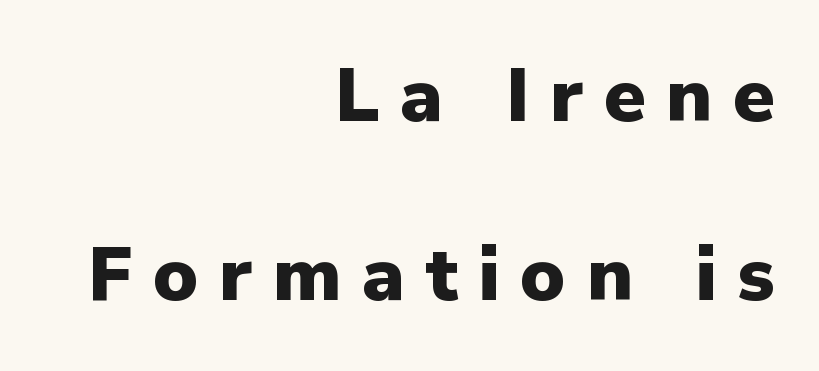
{"serif": "no", "italic": "no", "bold": "yes", "weight": "heavy", "width": "normal", "stroke_contrast": "low", "x_height": "medium", "monospaced": "no", "underline": "no", "align": "right", "line_spacing": "loose", "line_spacing_ratio": 2.35, "letter_spacing": "wide", "letter_spacing_em": 0.27, "glyph_px": 76}
